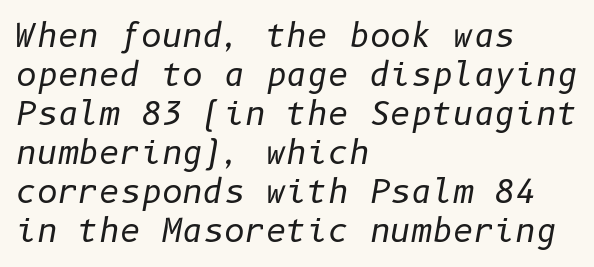
{"italic": "yes", "lean": "right", "slant_degrees": 10, "bold": "no", "weight": "regular", "width": "normal", "stroke_contrast": "low", "x_height": "medium", "underline": "no", "align": "left", "line_spacing_ratio": 1.22, "letter_spacing": "normal", "letter_spacing_em": 0.0, "glyph_px": 32}
